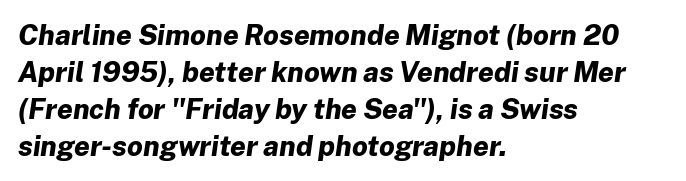
The image shows 28 px bold type, italic (leaning right); set left-aligned, normal line spacing (1.32x), normal letter spacing, not underlined; low stroke contrast and a medium x-height.
